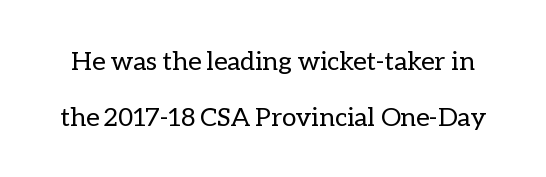
The image shows 26 px text type, upright; set loose line spacing (2.17x), normal letter spacing, not underlined.
